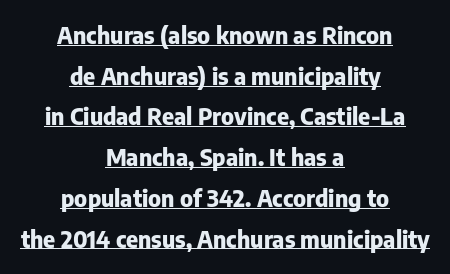
Q: Is the text bold? A: Yes.
Q: Is the text italic (slanted)? A: No, it is upright.
Q: Is the text underlined? A: Yes.
Q: How is the paragraph aligned? A: Centered.
Q: Is the spacing between letters normal or unusually wide? A: Normal.
